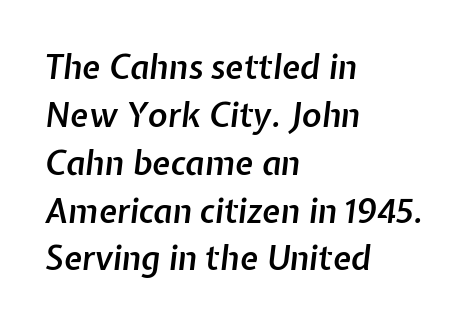
Observe the ordinary spacing: letters are neighbours, not strangers. The lines are quadded left. You could not count columns in this text — the font is proportionally spaced. The rendering uses a semibold face; strokes are thickened but not to full bold. Vertically, the passage feels balanced, rows spaced as you'd expect.
